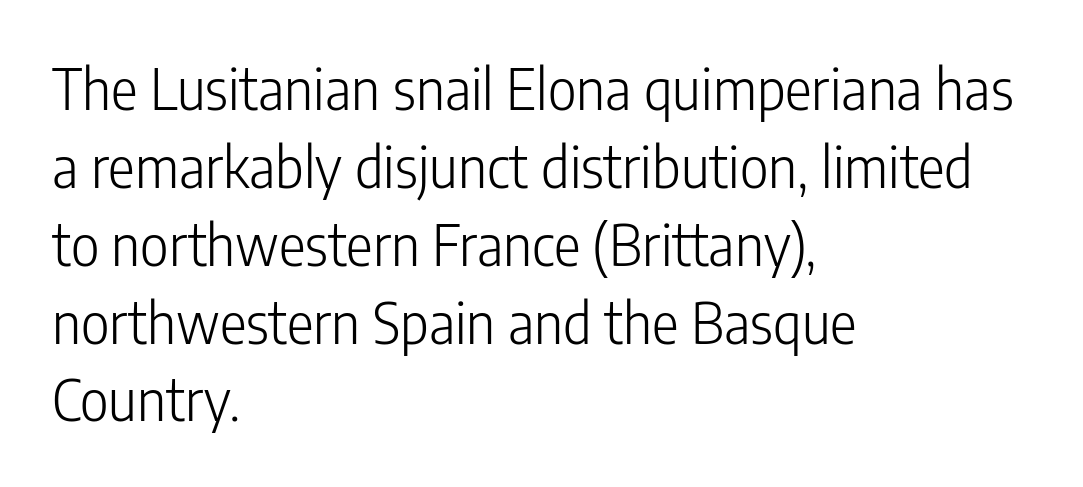
{"serif": "no", "italic": "no", "bold": "no", "weight": "light", "width": "condensed", "stroke_contrast": "low", "x_height": "medium", "monospaced": "no", "underline": "no", "align": "left", "line_spacing": "normal", "line_spacing_ratio": 1.39, "letter_spacing": "normal", "letter_spacing_em": 0.0, "glyph_px": 56}
